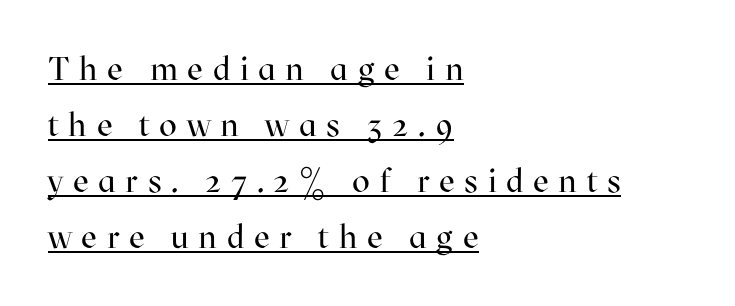
These lines have a slow, spaced-out rhythm from letter to letter. The letters look calm and open, with moderate or lighter stems. Posture: straight, roman, zero tilt. You can tell from the footed stems that serif type was used. Line spacing here is normal.
